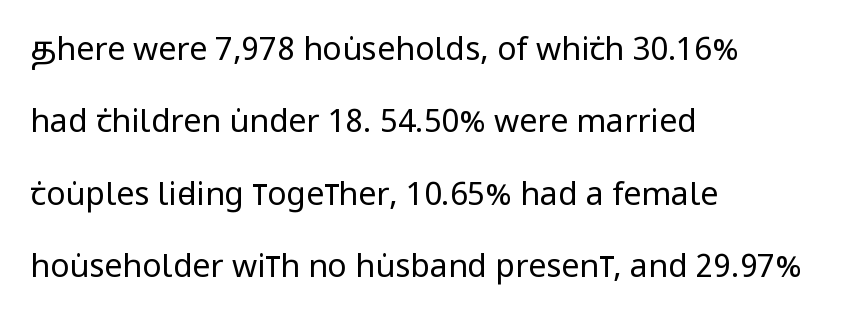
{"serif": "no", "italic": "no", "bold": "no", "weight": "regular", "width": "condensed", "stroke_contrast": "low", "x_height": "large", "monospaced": "no", "underline": "no", "align": "left", "line_spacing": "loose", "line_spacing_ratio": 2.26, "letter_spacing": "normal", "letter_spacing_em": 0.0, "glyph_px": 32}
